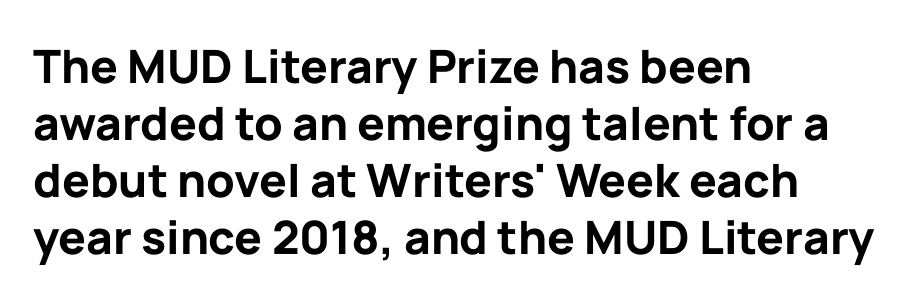
Q: Is the text bold? A: Yes.
Q: Is the text italic (slanted)? A: No, it is upright.
Q: Is the typeface a serif or a sans-serif typeface? A: Sans-serif.
Q: Is the text underlined? A: No.
Q: How is the paragraph aligned? A: Left-aligned.
Q: Is the spacing between letters normal or unusually wide? A: Normal.
Q: Width (condensed, normal, or wide)? A: Normal.
Q: Stroke contrast? A: Low.
Q: x-height? A: Medium.
Q: Monospaced? A: No.
